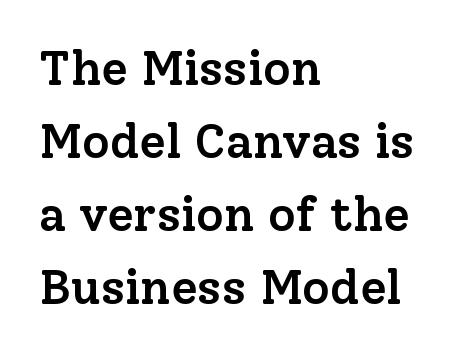
Q: Is the text bold? A: Semi-bold.
Q: Is the text italic (slanted)? A: No, it is upright.
Q: Is the typeface a serif or a sans-serif typeface? A: Serif.
Q: Is the text underlined? A: No.
Q: How is the paragraph aligned? A: Left-aligned.
Q: Is the spacing between letters normal or unusually wide? A: Normal.
Q: Is the spacing between lines tight, normal or loose? A: Normal.
Q: Width (condensed, normal, or wide)? A: Normal.
Q: Stroke contrast? A: Low.
Q: x-height? A: Medium.
Q: Monospaced? A: No.
